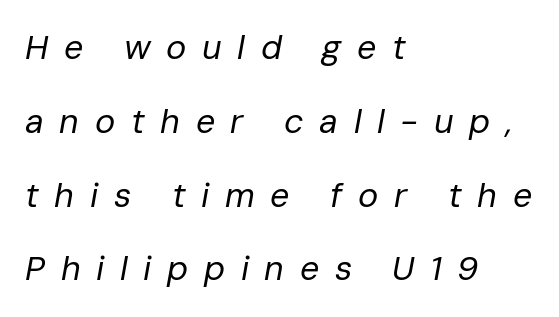
Q: Is the text bold? A: No.
Q: Is the text italic (slanted)? A: Yes, it leans right by about 10 degrees.
Q: Is the text underlined? A: No.
Q: How is the paragraph aligned? A: Left-aligned.
Q: Is the spacing between letters normal or unusually wide? A: Unusually wide.
Q: Is the spacing between lines tight, normal or loose? A: Loose.
Q: Width (condensed, normal, or wide)? A: Normal.
Q: Stroke contrast? A: Low.
Q: x-height? A: Medium.
Q: Monospaced? A: No.
